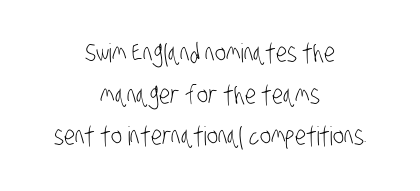
Caption: face not bold, strokes unweighted. Neither beginnings nor endings align; midpoints do. Is there much room between lines? A standard amount, neither cramped nor airy. Honestly, the letter spacing is just normal — you wouldn't notice it. The space directly below the letters is spotless.
